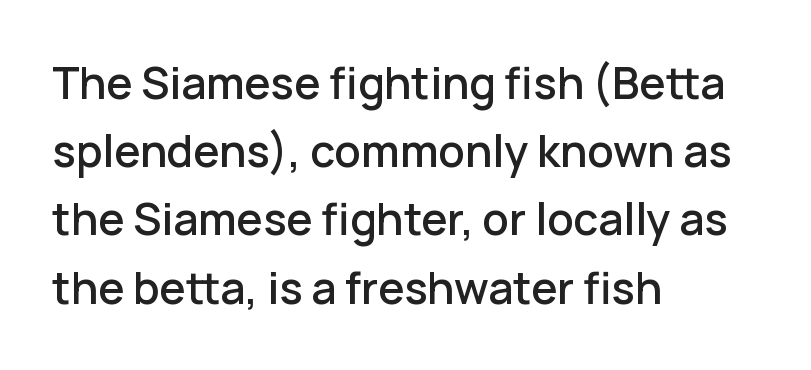
The image shows 44 px sans-serif type, upright; set left-aligned, normal line spacing (1.55x), normal letter spacing, not underlined; low stroke contrast and a medium x-height.
